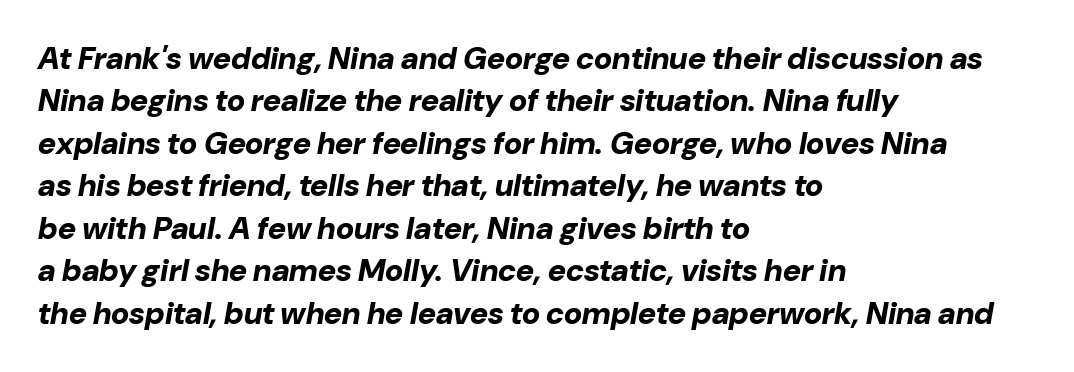
The image shows 31 px bold type, italic (leaning right); set left-aligned, normal line spacing (1.37x), normal letter spacing, not underlined; low stroke contrast and a medium x-height.
